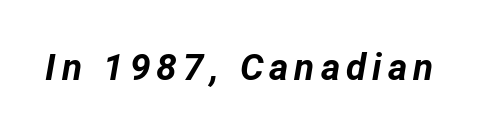
{"italic": "yes", "lean": "right", "slant_degrees": 12, "bold": "yes", "weight": "bold", "width": "normal", "stroke_contrast": "low", "x_height": "medium", "monospaced": "no", "underline": "no", "glyph_px": 37}
